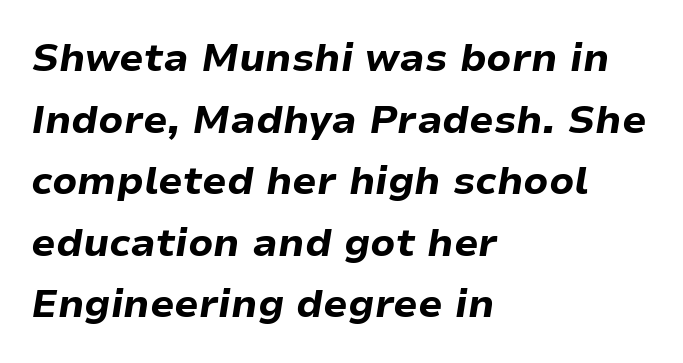
{"italic": "yes", "lean": "right", "slant_degrees": 9, "bold": "yes", "weight": "bold", "width": "normal", "stroke_contrast": "low", "x_height": "medium", "monospaced": "no", "underline": "no", "align": "left", "line_spacing": "normal", "line_spacing_ratio": 1.58, "letter_spacing": "normal", "letter_spacing_em": 0.0, "glyph_px": 39}
